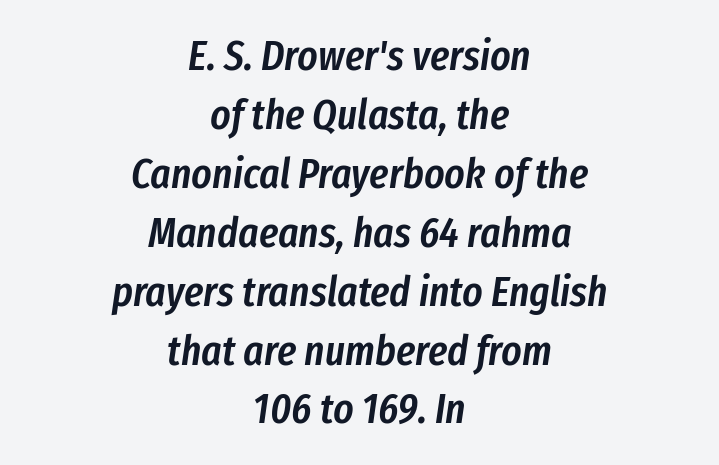
The image shows 43 px semibold, condensed type, italic (leaning right); set centered, normal line spacing (1.37x), normal letter spacing, not underlined; low stroke contrast and a medium x-height.
